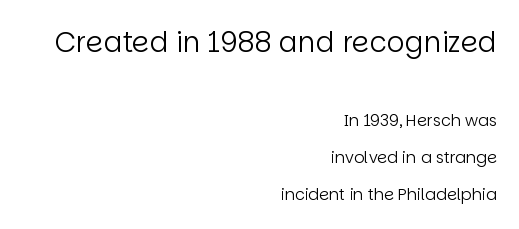
{"serif": "no", "italic": "no", "bold": "no", "weight": "regular", "width": "normal", "stroke_contrast": "low", "x_height": "large", "monospaced": "no", "underline": "no", "align": "right", "line_spacing": "loose", "line_spacing_ratio": 2.31, "letter_spacing": "normal", "letter_spacing_em": 0.0, "larger_block": "first", "size_ratio": 1.75, "glyph_px": 28}
